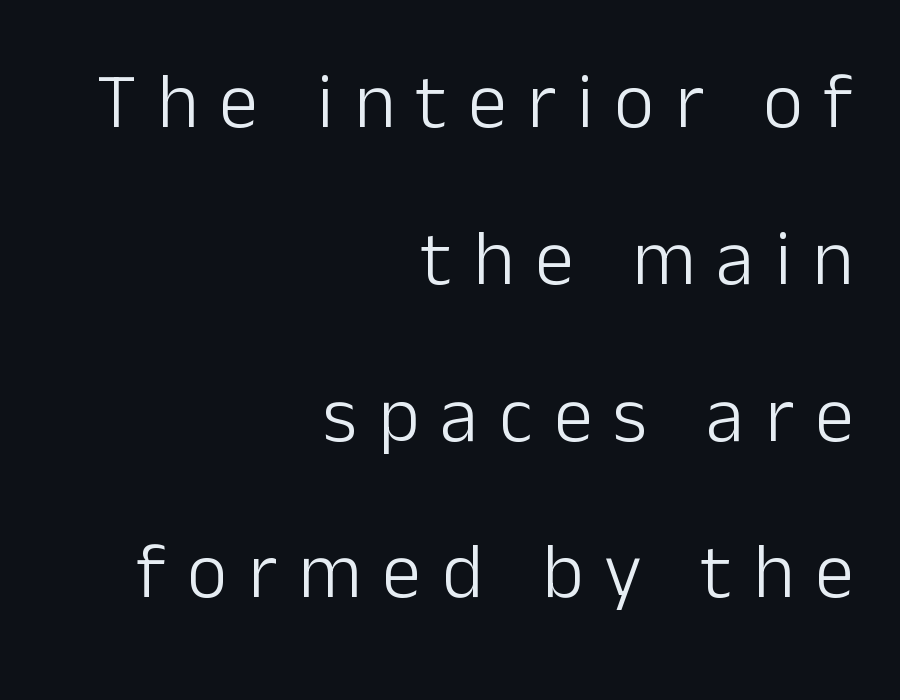
Q: Is the text bold? A: No.
Q: Is the text italic (slanted)? A: No, it is upright.
Q: Is the typeface a serif or a sans-serif typeface? A: Sans-serif.
Q: Is the text underlined? A: No.
Q: How is the paragraph aligned? A: Right-aligned.
Q: Is the spacing between letters normal or unusually wide? A: Unusually wide.
Q: Is the spacing between lines tight, normal or loose? A: Loose.
Q: Width (condensed, normal, or wide)? A: Normal.
Q: Stroke contrast? A: Low.
Q: x-height? A: Medium.
Q: Monospaced? A: No.
